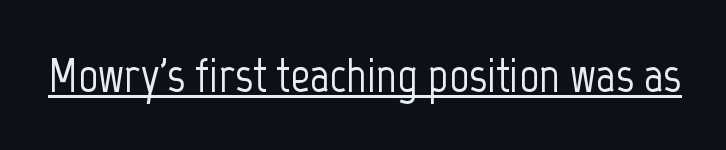
Q: Is the text italic (slanted)? A: No, it is upright.
Q: Is the typeface a serif or a sans-serif typeface? A: Sans-serif.
Q: Is the text underlined? A: Yes.
Q: Is the spacing between letters normal or unusually wide? A: Normal.
Q: Width (condensed, normal, or wide)? A: Condensed.
Q: Stroke contrast? A: Low.
Q: x-height? A: Medium.
Q: Monospaced? A: No.
